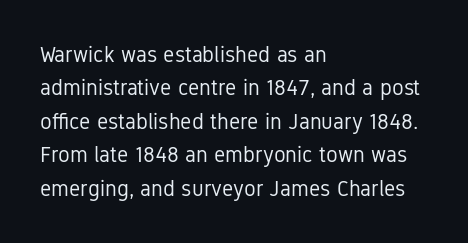
Q: Is the text bold? A: No.
Q: Is the text italic (slanted)? A: No, it is upright.
Q: Is the text underlined? A: No.
Q: How is the paragraph aligned? A: Left-aligned.
Q: Is the spacing between letters normal or unusually wide? A: Normal.
Q: Is the spacing between lines tight, normal or loose? A: Normal.
